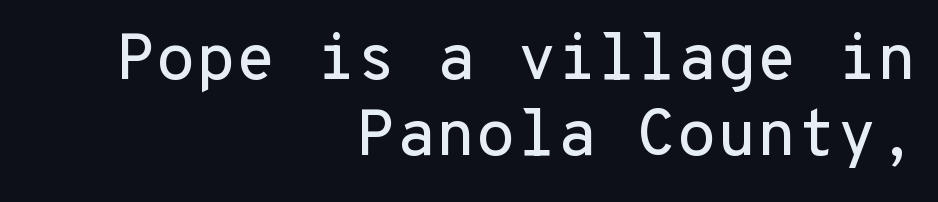
{"serif": "no", "italic": "no", "width": "normal", "stroke_contrast": "low", "x_height": "medium", "monospaced": "yes", "underline": "no", "align": "right", "line_spacing_ratio": 1.17, "letter_spacing": "normal", "letter_spacing_em": 0.0, "glyph_px": 65}
